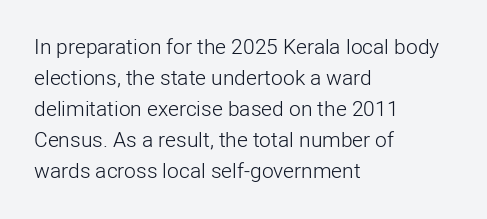
Q: Is the text bold? A: No.
Q: Is the text italic (slanted)? A: No, it is upright.
Q: Is the text underlined? A: No.
Q: How is the paragraph aligned? A: Left-aligned.
Q: Is the spacing between letters normal or unusually wide? A: Normal.
Q: Is the spacing between lines tight, normal or loose? A: Normal.
